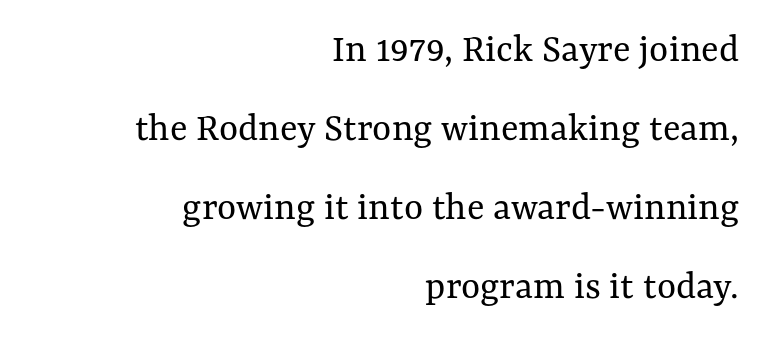
A typesetter would call this zero additional tracking. The specimen omits any rule beneath the text block's lines. In terms of leading, this rendering errs on the spacious side. These lines stack with their right ends in a neat column. Stem width sits at or under what a default text font uses.
